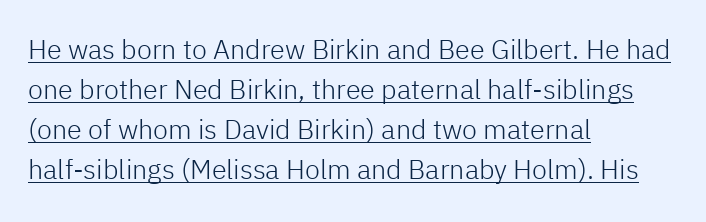
Q: Is the text bold? A: No.
Q: Is the text italic (slanted)? A: No, it is upright.
Q: Is the text underlined? A: Yes.
Q: How is the paragraph aligned? A: Left-aligned.
Q: Is the spacing between letters normal or unusually wide? A: Normal.
Q: Is the spacing between lines tight, normal or loose? A: Normal.
